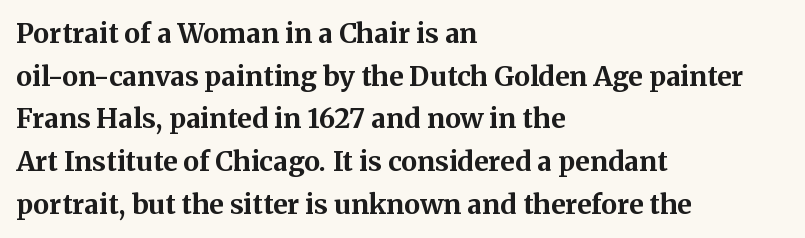
The image shows 27 px bold type, upright; set left-aligned, normal line spacing (1.58x), normal letter spacing, not underlined.
